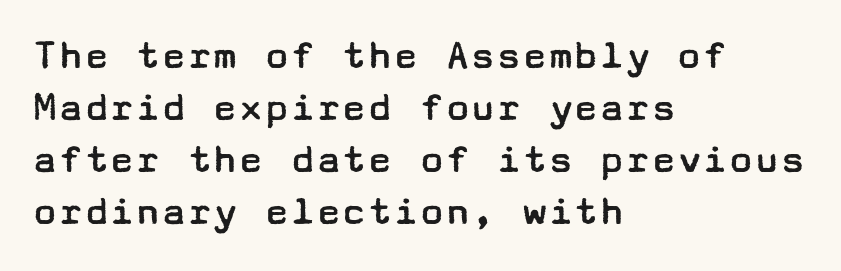
The image shows 43 px regular-weight, wide sans-serif type, upright; set left-aligned, line spacing 1.21x, normal letter spacing, not underlined; low stroke contrast and a medium x-height.
